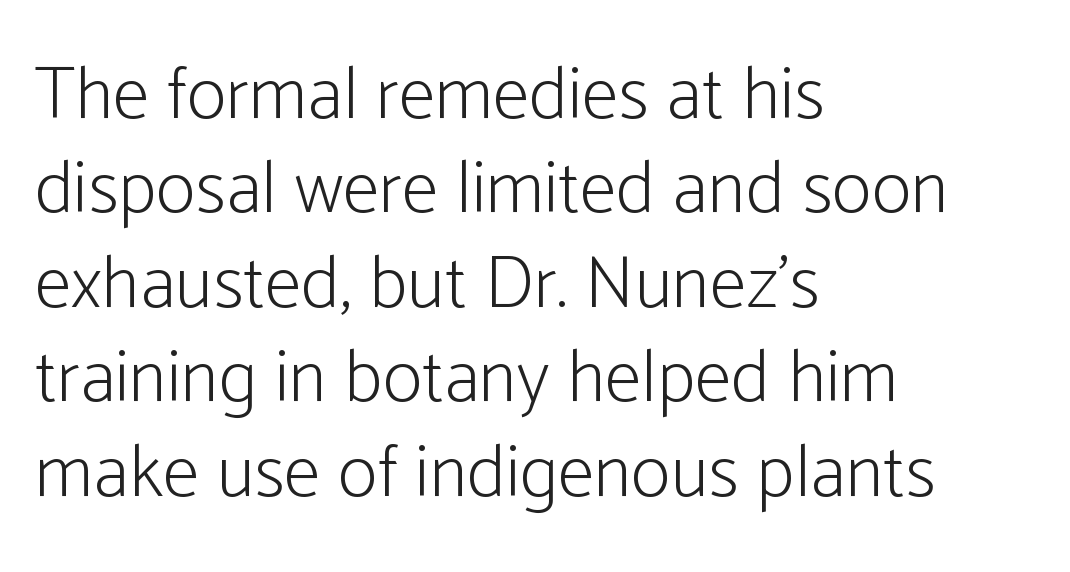
You can tell it's not italic because the verticals are truly vertical. Each word holds together tightly as a unit, with standard inter-letter gaps. The text was rendered using a sans face with plain stroke endings. The paragraph shown leans on its left margin.
